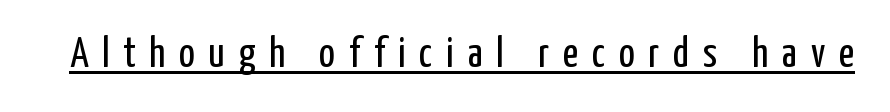
The passage shown is typeset with a sans-serif family. The passage shown has open, widely tracked lettering throughout. Unbolded letterforms with no extra heft. The passage shown is typed in a proportional face where columns would drift. The passage shown is underscored from start to finish. No italicization has been applied; the sample stays upright.
